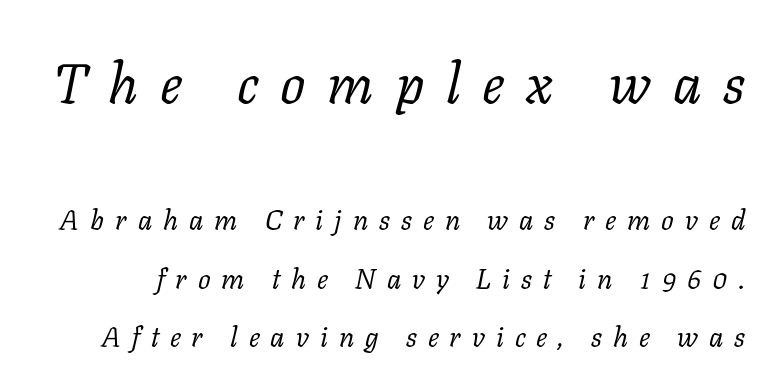
The image shows 56 px regular-weight serif type, italic (leaning right); set loose line spacing (2.08x), unusually wide letter spacing (+0.39 em), not underlined; the first (top) block is 2.0x larger; low stroke contrast and a medium x-height.
